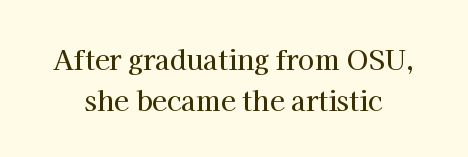
{"italic": "no", "underline": "no", "align": "center", "line_spacing": "normal", "line_spacing_ratio": 1.51, "letter_spacing": "normal", "letter_spacing_em": 0.0, "glyph_px": 27}
